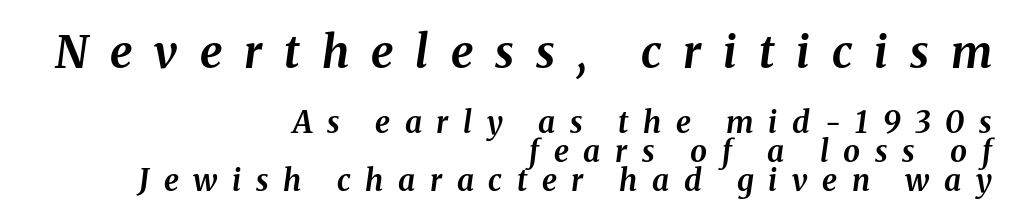
Q: Is the text bold? A: Yes.
Q: Is the text italic (slanted)? A: Yes, it leans right by about 8 degrees.
Q: Is the text underlined? A: No.
Q: How is the paragraph aligned? A: Right-aligned.
Q: Is the spacing between letters normal or unusually wide? A: Unusually wide.
Q: Is the spacing between lines tight, normal or loose? A: Tight.
Q: Which block of text is set in a larger size, the first (top) or the second (bottom)? A: The first (top) one.
Q: Width (condensed, normal, or wide)? A: Normal.
Q: Stroke contrast? A: Medium.
Q: x-height? A: Medium.
Q: Monospaced? A: No.
